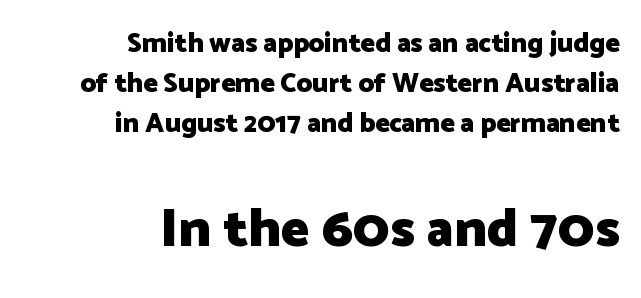
{"serif": "no", "italic": "no", "bold": "yes", "weight": "heavy", "width": "normal", "stroke_contrast": "low", "x_height": "medium", "monospaced": "no", "underline": "no", "align": "right", "line_spacing": "normal", "line_spacing_ratio": 1.49, "letter_spacing": "normal", "letter_spacing_em": 0.0, "larger_block": "second", "size_ratio": 2.0, "glyph_px": 54}
